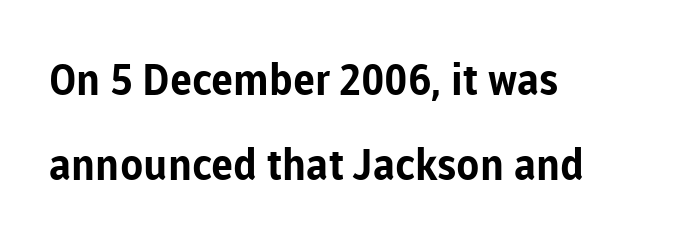
{"serif": "no", "italic": "no", "bold": "yes", "weight": "bold", "width": "normal", "stroke_contrast": "low", "x_height": "medium", "monospaced": "no", "underline": "no", "align": "left", "line_spacing": "loose", "line_spacing_ratio": 1.97, "letter_spacing": "normal", "letter_spacing_em": 0.0, "glyph_px": 43}
